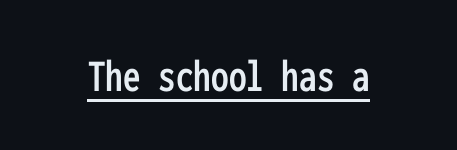
Compared with typical body copy, the letter spacing here is the same. Looks like someone drew a line under every word here. The passage shown is typeset with a sans-serif family. Monospaced: the letters line up in strict vertical columns. The axis of the letterforms is exactly vertical.
